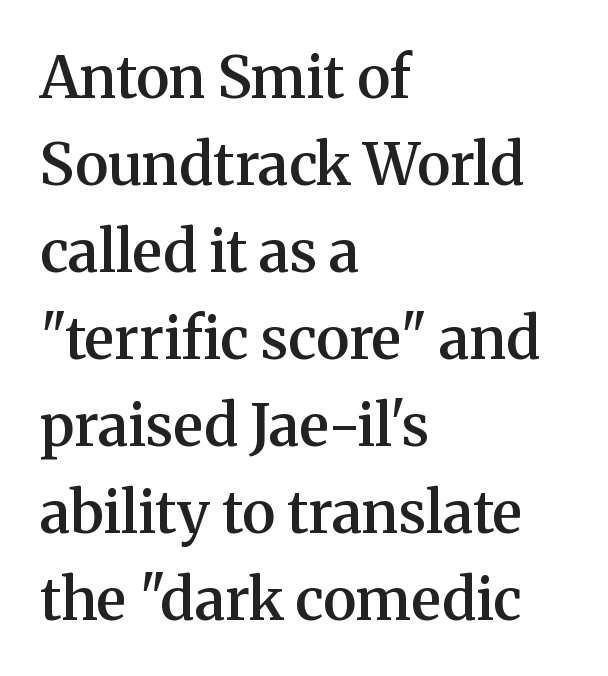
Nobody drew a line under any word here. The glyphs in this specimen are seriffed. These lines are rendered in a variable-pitch font. Every row of glyphs begins at an identical x-position on the left. Default kerning and tracking; the words read as compact shapes.
